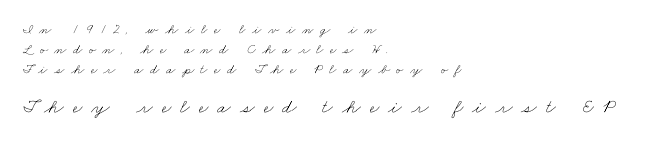
Q: Is the text bold? A: No.
Q: Is the text underlined? A: No.
Q: How is the paragraph aligned? A: Left-aligned.
Q: Is the spacing between letters normal or unusually wide? A: Unusually wide.
Q: Is the spacing between lines tight, normal or loose? A: Normal.
Q: Which block of text is set in a larger size, the first (top) or the second (bottom)? A: The second (bottom) one.
